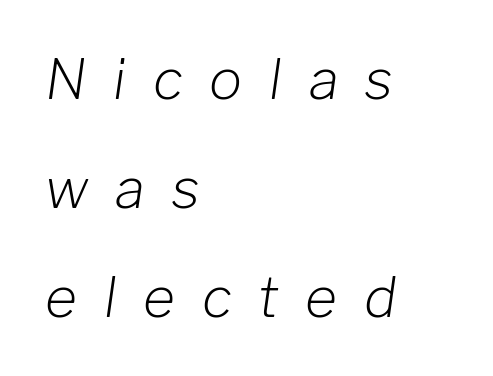
Q: Is the text bold? A: No.
Q: Is the text italic (slanted)? A: Yes, it leans right by about 8 degrees.
Q: Is the text underlined? A: No.
Q: How is the paragraph aligned? A: Left-aligned.
Q: Is the spacing between letters normal or unusually wide? A: Unusually wide.
Q: Is the spacing between lines tight, normal or loose? A: Loose.
Q: Width (condensed, normal, or wide)? A: Normal.
Q: Stroke contrast? A: Low.
Q: x-height? A: Medium.
Q: Monospaced? A: No.
